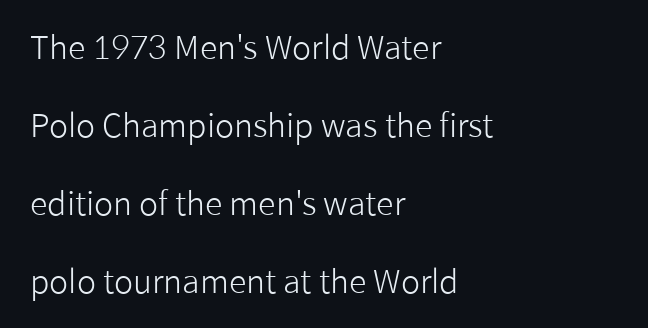
Unlike italic type, these characters show no tilt at all. Visually the block forms a straight wall on the left and a jagged coastline on the right. Beneath every word, the page is bare. Is this a fixed-width face? No — the glyphs have proportional, varying widths. Quick note: interline space is abundant.
